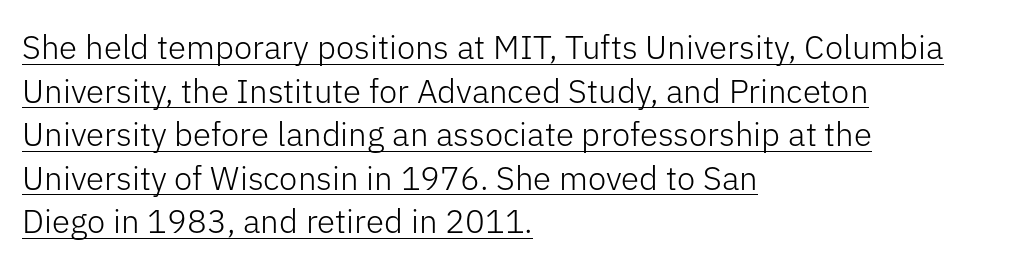
Does the type have serifs? No, each stem ends abruptly. The lettering holds an erect, upright posture throughout. Between one letter and the next there's only the usual sliver of space. Compared with undecorated copy, this sample adds a rule below the words.
